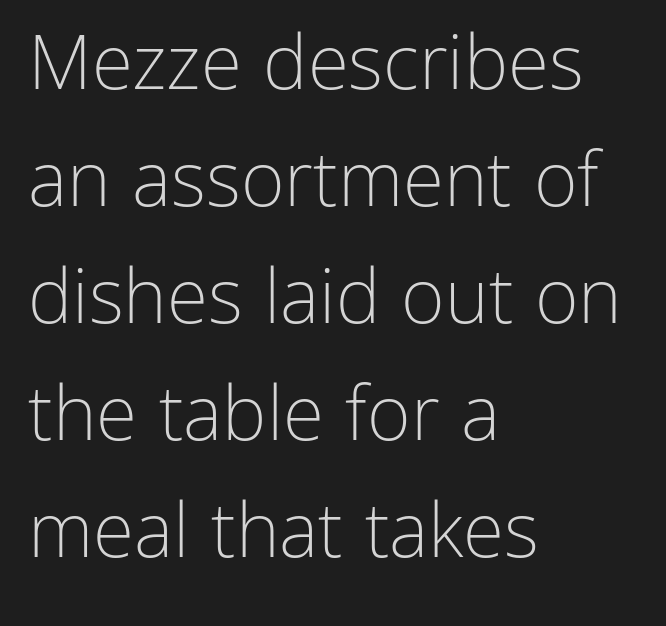
The image shows 75 px light sans-serif type, upright; set left-aligned, normal line spacing (1.56x), normal letter spacing, not underlined; low stroke contrast and a medium x-height.
